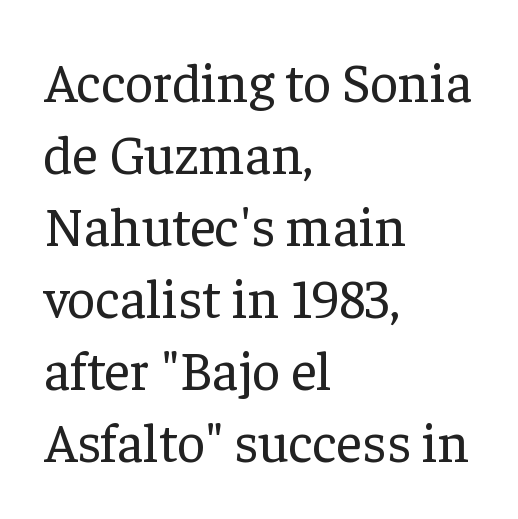
{"serif": "yes", "italic": "no", "bold": "no", "weight": "regular", "width": "normal", "stroke_contrast": "low", "x_height": "medium", "monospaced": "no", "underline": "no", "align": "left", "line_spacing": "normal", "line_spacing_ratio": 1.31, "letter_spacing": "normal", "letter_spacing_em": 0.0, "glyph_px": 55}
